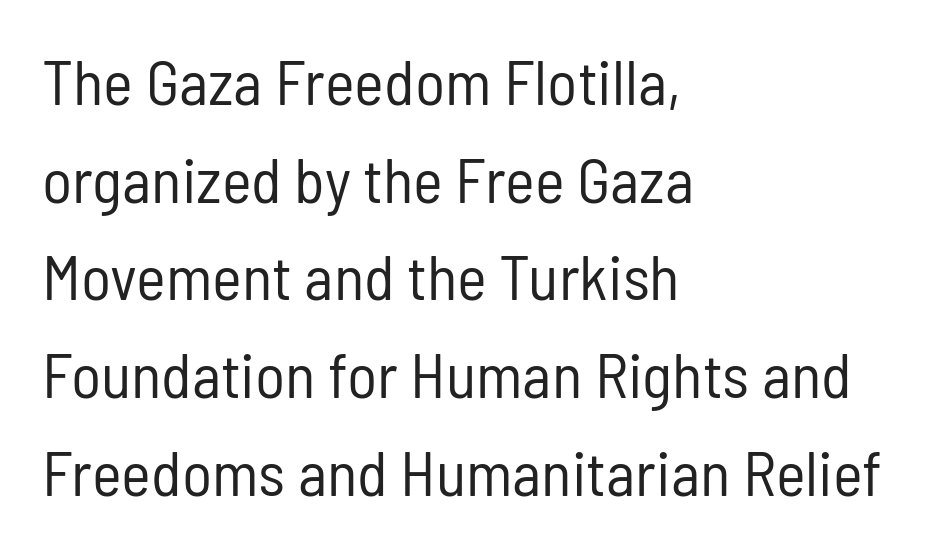
Q: Is the text bold? A: No.
Q: Is the text italic (slanted)? A: No, it is upright.
Q: Is the typeface a serif or a sans-serif typeface? A: Sans-serif.
Q: Is the text underlined? A: No.
Q: How is the paragraph aligned? A: Left-aligned.
Q: Is the spacing between letters normal or unusually wide? A: Normal.
Q: Is the spacing between lines tight, normal or loose? A: Normal.
Q: Width (condensed, normal, or wide)? A: Condensed.
Q: Stroke contrast? A: Low.
Q: x-height? A: Medium.
Q: Monospaced? A: No.
